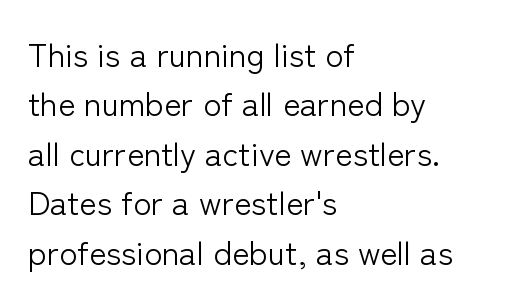
The ragged edge is on the right, which tells us the setting is flush left. Default kerning and tracking; the words read as compact shapes. Is this a sans? Yes — the strokes have no serifs. Vertically, the passage feels balanced, rows spaced as you'd expect.
